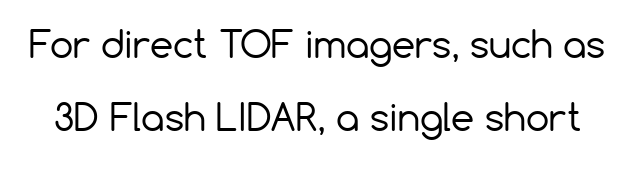
Q: Is the text bold? A: No.
Q: Is the text italic (slanted)? A: No, it is upright.
Q: Is the typeface a serif or a sans-serif typeface? A: Sans-serif.
Q: Is the text underlined? A: No.
Q: Is the spacing between letters normal or unusually wide? A: Normal.
Q: Is the spacing between lines tight, normal or loose? A: Loose.
Q: Width (condensed, normal, or wide)? A: Normal.
Q: Stroke contrast? A: Low.
Q: x-height? A: Medium.
Q: Monospaced? A: No.
